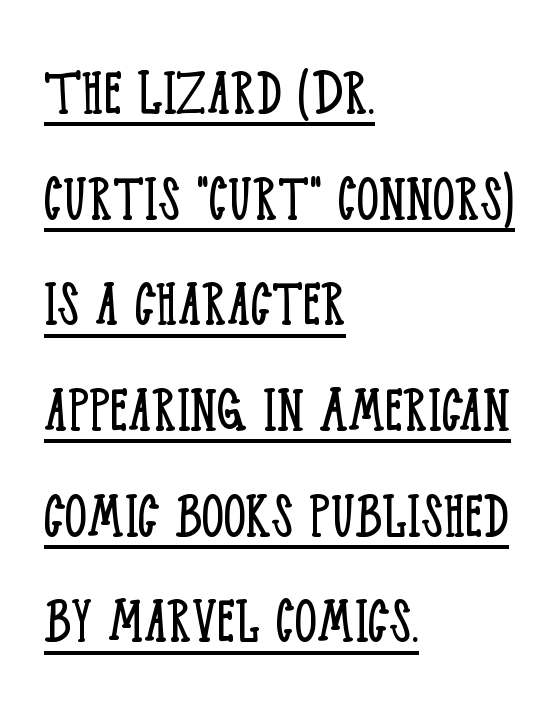
Letter spacing: default. Honestly, the underline is the first thing you notice here. Leading matches the norm, producing a regular column. Layout note: lines flush left.
